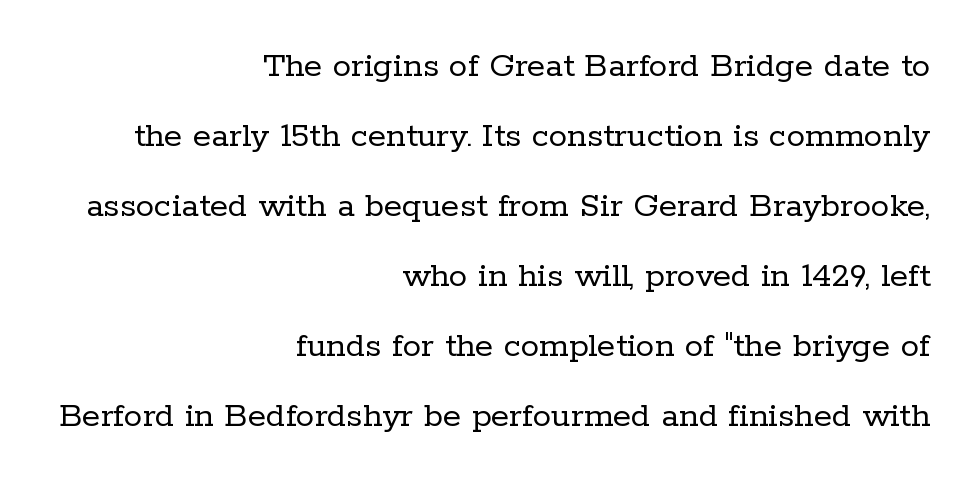
Q: Is the text bold? A: No.
Q: Is the text italic (slanted)? A: No, it is upright.
Q: Is the typeface a serif or a sans-serif typeface? A: Serif.
Q: Is the text underlined? A: No.
Q: How is the paragraph aligned? A: Right-aligned.
Q: Is the spacing between letters normal or unusually wide? A: Normal.
Q: Width (condensed, normal, or wide)? A: Normal.
Q: Stroke contrast? A: Low.
Q: x-height? A: Medium.
Q: Monospaced? A: No.
